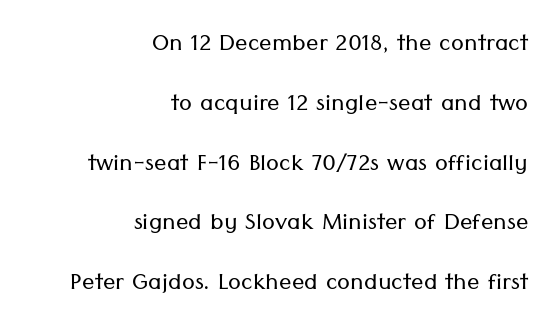
This rendering features lettering with no underline. Students, note that the glyphs here touch the page at normal intervals. Rows of type keep a wide berth in the vertical direction. The rendering uses natural spacing where letterforms have individual widths.
